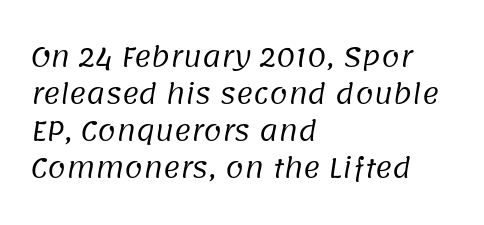
The image shows 26 px text type; set left-aligned, normal line spacing (1.42x), normal letter spacing, not underlined.
